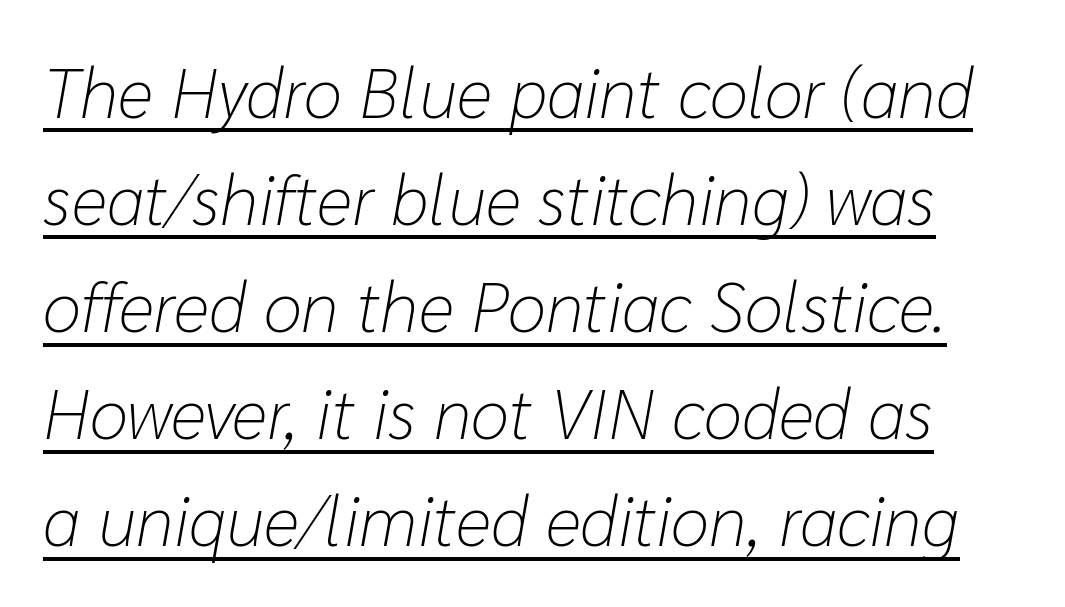
The image shows 70 px light type, italic (leaning right); set normal line spacing (1.53x), normal letter spacing, underlined; low stroke contrast and a medium x-height.
